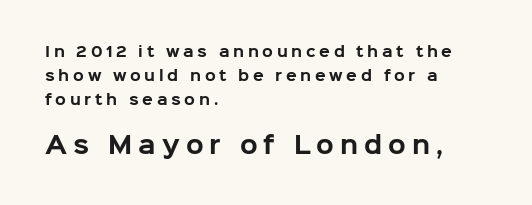
The image shows 23 px bold type, upright; set left-aligned, line spacing 1.71x, unusually wide letter spacing (+0.26 em), not underlined; the second (bottom) block is 1.64x larger.
